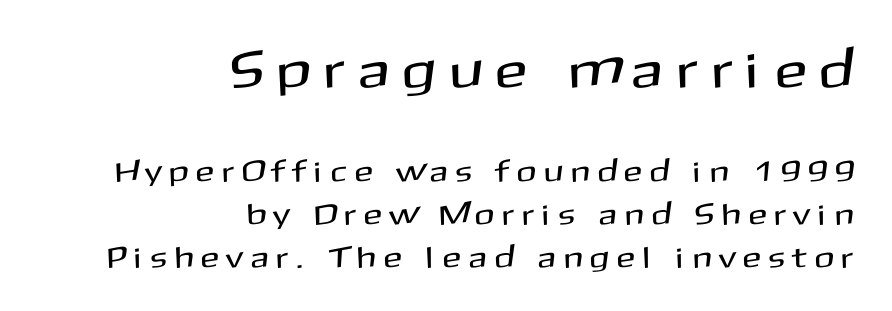
The image shows 52 px sans-serif type, upright; set right-aligned, normal line spacing (1.42x), unusually wide letter spacing (+0.32 em), not underlined; the first (top) block is 1.73x larger; medium stroke contrast and a medium x-height.
